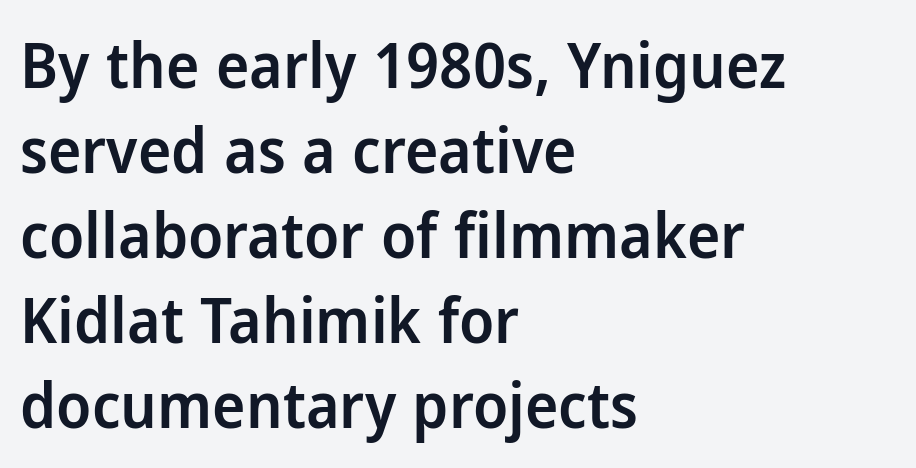
Check the space under the baseline: it is left empty. The passage shown stacks its lines at a standard gap. I'd describe the lettering as semibold — firm but not a full bold. Nope, not italic — everything's standing straight. Honestly, the letter spacing is just normal — you wouldn't notice it.
